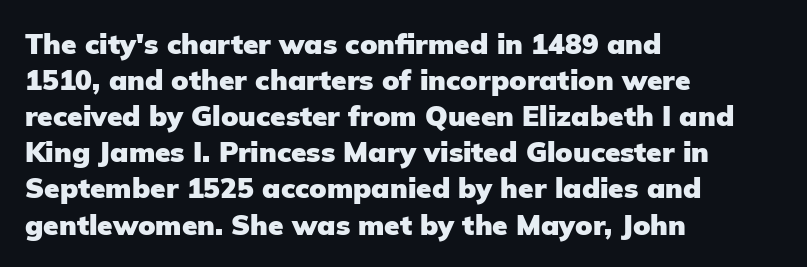
{"serif": "no", "italic": "no", "bold": "yes", "weight": "heavy", "width": "normal", "stroke_contrast": "low", "x_height": "medium", "monospaced": "no", "underline": "no", "align": "left", "line_spacing": "normal", "line_spacing_ratio": 1.29, "letter_spacing": "normal", "letter_spacing_em": 0.0, "glyph_px": 28}
